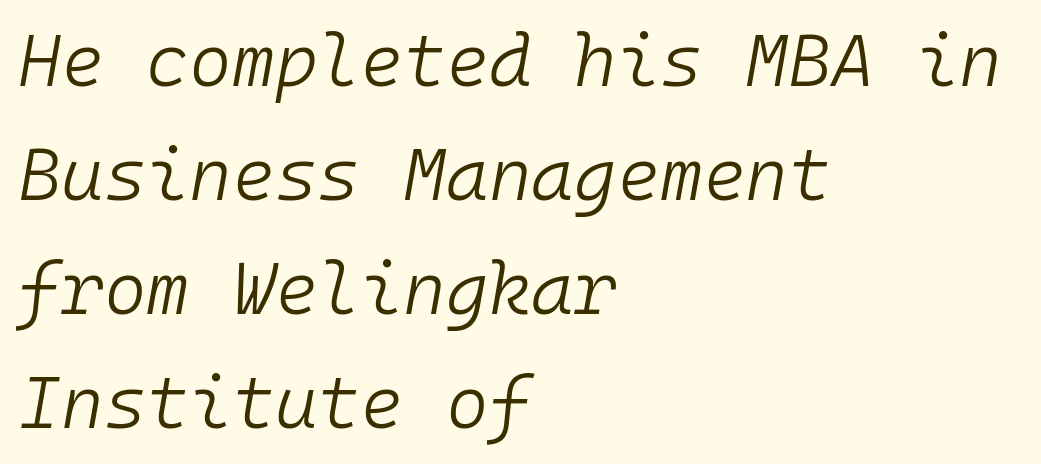
The passage shown is typed in a monospace face where columns stay perfectly aligned. The typeface has the unassuming heft of standard copy or less. Where is the straight margin? On the left. The designer left line spacing at the default. Here the glyphs are tracked normally, forming tight word shapes.
